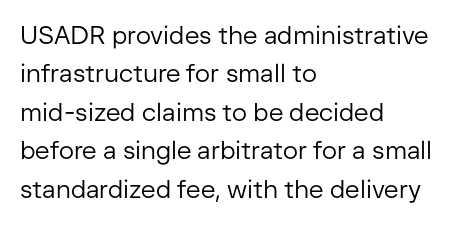
The image shows 25 px text type, upright; set left-aligned, normal line spacing (1.54x), normal letter spacing, not underlined.
